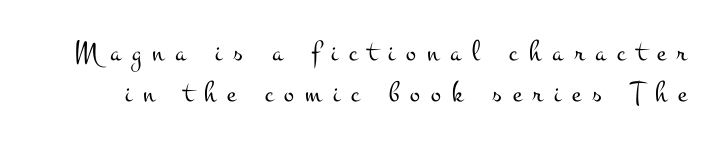
The image shows 30 px light, wide type; set normal line spacing (1.37x), unusually wide letter spacing (+0.37 em), not underlined; medium stroke contrast and a small x-height.
